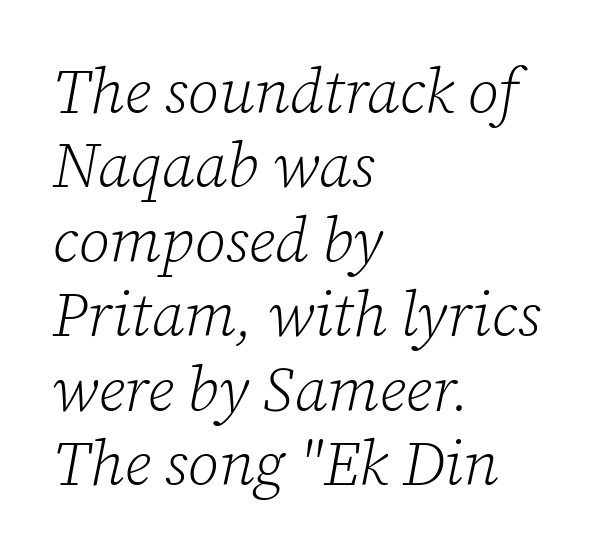
The image shows 62 px light serif type, italic (leaning right); set left-aligned, line spacing 1.2x, normal letter spacing, not underlined; low stroke contrast and a medium x-height.
